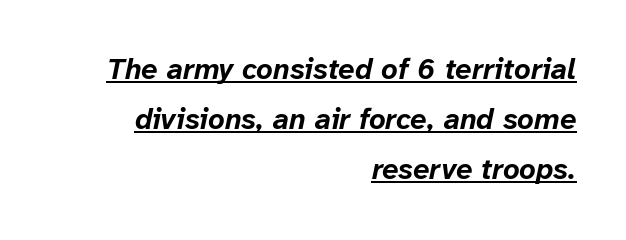
A typesetter would call this proportional, since set widths differ per character. The lines in this sample share a right terminus and differ only in where they begin. The type is set solid horizontally, with unmodified tracking. A continuous stroke trails under the words, as in a hyperlink. These words are printed bold, with thick strokes throughout.
